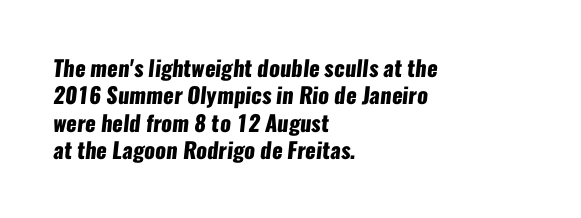
{"bold": "yes", "underline": "no", "align": "left", "line_spacing_ratio": 1.24, "letter_spacing": "normal", "letter_spacing_em": 0.0, "glyph_px": 22}
